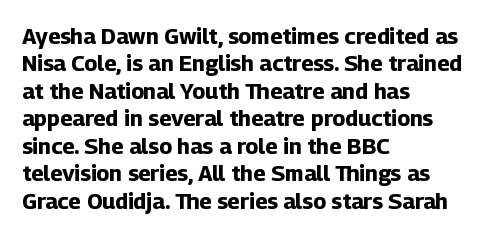
Q: Is the text bold? A: Yes.
Q: Is the text italic (slanted)? A: No, it is upright.
Q: Is the text underlined? A: No.
Q: How is the paragraph aligned? A: Left-aligned.
Q: Is the spacing between letters normal or unusually wide? A: Normal.
Q: Is the spacing between lines tight, normal or loose? A: Normal.
